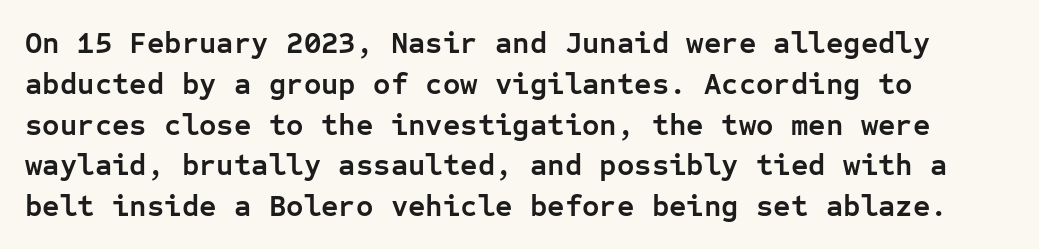
{"serif": "no", "italic": "no", "bold": "yes", "weight": "semibold", "width": "normal", "stroke_contrast": "low", "x_height": "medium", "monospaced": "yes", "underline": "no", "align": "left", "line_spacing": "normal", "line_spacing_ratio": 1.36, "letter_spacing": "normal", "letter_spacing_em": 0.0, "glyph_px": 30}
